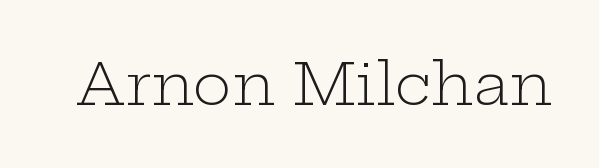
The image shows 58 px light, wide serif type, upright; set normal letter spacing, not underlined; low stroke contrast and a medium x-height.
